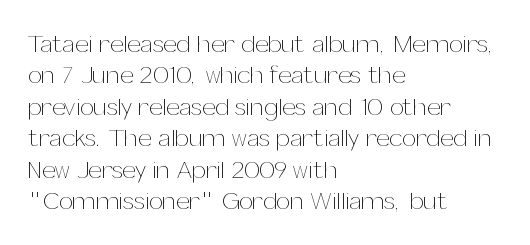
No letter is thick-stroked: the sample isn't bold. This is roman type, the default non-slanted kind. One glance says typical: line gaps are just what's usual. Plain, unruled lines of type. This sample is left-justified, so line endings fall wherever the words run out.
